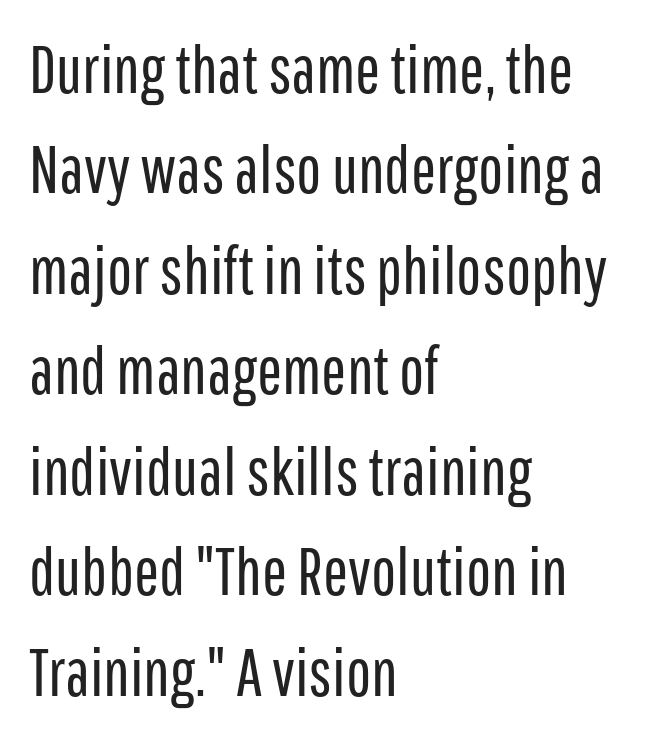
{"serif": "no", "italic": "no", "bold": "no", "weight": "regular", "width": "condensed", "stroke_contrast": "low", "x_height": "medium", "monospaced": "no", "underline": "no", "align": "left", "line_spacing": "normal", "line_spacing_ratio": 1.5, "letter_spacing": "normal", "letter_spacing_em": 0.0, "glyph_px": 67}
